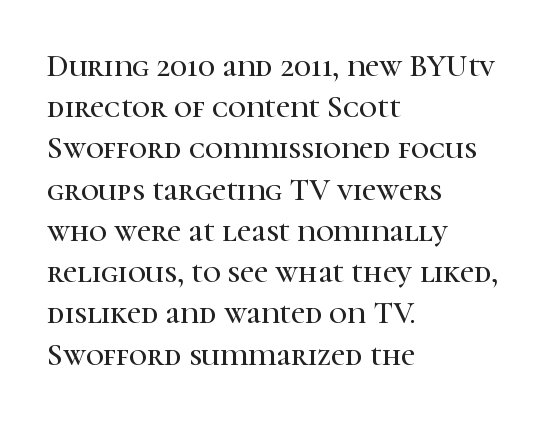
The image shows 31 px serif type, upright; set left-aligned, normal line spacing (1.33x), normal letter spacing, not underlined; high stroke contrast and a medium x-height.
